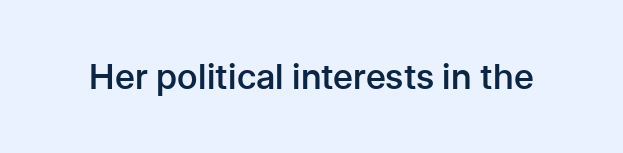
The image shows 35 px semibold sans-serif type, upright; set normal letter spacing, not underlined; low stroke contrast and a medium x-height.
